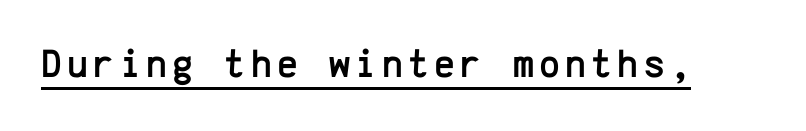
{"serif": "no", "italic": "no", "width": "normal", "stroke_contrast": "low", "x_height": "medium", "monospaced": "yes", "underline": "yes", "glyph_px": 40}
